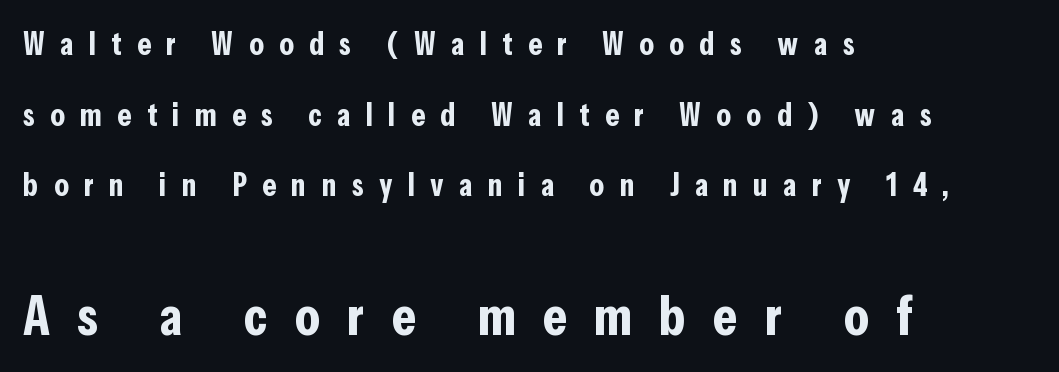
The image shows 56 px bold, condensed sans-serif type, upright; set left-aligned, loose line spacing (2.21x), unusually wide letter spacing (+0.48 em), not underlined; the second (bottom) block is 1.75x larger; low stroke contrast and a medium x-height.
